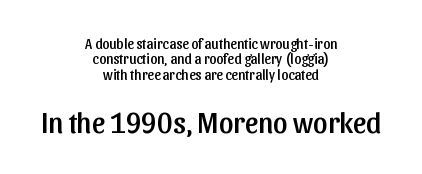
{"serif": "no", "italic": "no", "width": "normal", "stroke_contrast": "low", "x_height": "medium", "monospaced": "no", "underline": "no", "align": "center", "line_spacing": "tight", "line_spacing_ratio": 1.1, "letter_spacing": "normal", "letter_spacing_em": 0.0, "larger_block": "second", "size_ratio": 2.07, "glyph_px": 29}
